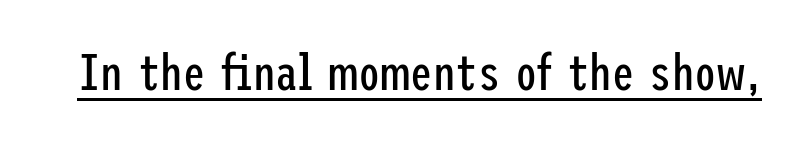
{"serif": "no", "italic": "no", "bold": "no", "weight": "regular", "width": "condensed", "stroke_contrast": "low", "x_height": "medium", "underline": "yes", "letter_spacing": "normal", "letter_spacing_em": 0.0, "glyph_px": 50}
